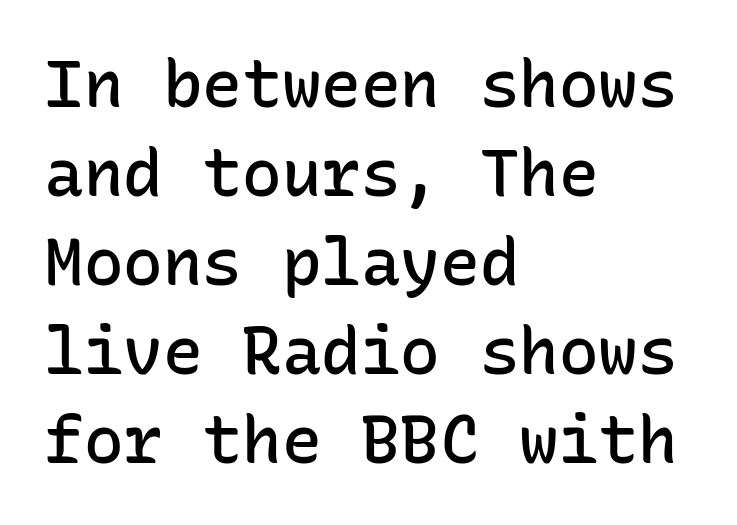
Q: Is the text bold? A: Semi-bold.
Q: Is the text italic (slanted)? A: No, it is upright.
Q: Is the typeface a serif or a sans-serif typeface? A: Sans-serif.
Q: Is the text underlined? A: No.
Q: How is the paragraph aligned? A: Left-aligned.
Q: Is the spacing between letters normal or unusually wide? A: Normal.
Q: Is the spacing between lines tight, normal or loose? A: Normal.
Q: Width (condensed, normal, or wide)? A: Normal.
Q: Stroke contrast? A: Low.
Q: x-height? A: Medium.
Q: Monospaced? A: Yes.
